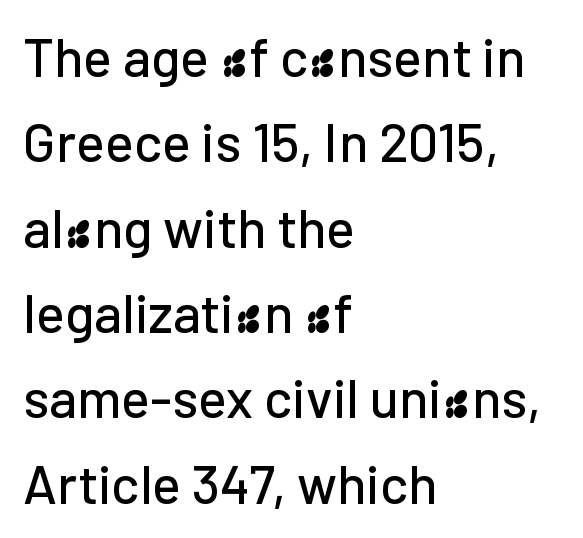
Q: Is the text italic (slanted)? A: No, it is upright.
Q: Is the typeface a serif or a sans-serif typeface? A: Sans-serif.
Q: Is the text underlined? A: No.
Q: How is the paragraph aligned? A: Left-aligned.
Q: Is the spacing between letters normal or unusually wide? A: Normal.
Q: Is the spacing between lines tight, normal or loose? A: Normal.
Q: Width (condensed, normal, or wide)? A: Normal.
Q: Stroke contrast? A: Low.
Q: x-height? A: Medium.
Q: Monospaced? A: No.
